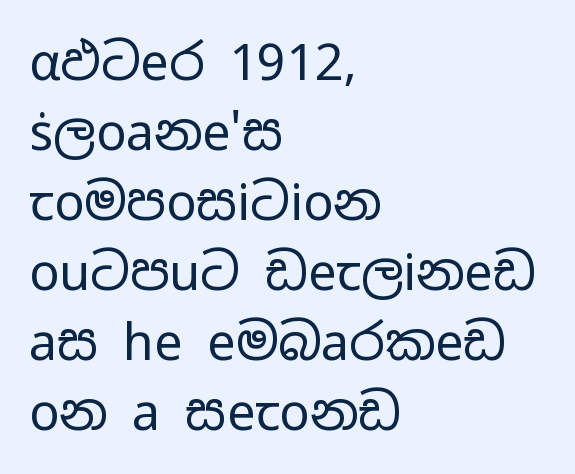
The image shows 50 px regular-weight, wide sans-serif type, upright; set left-aligned, normal line spacing (1.4x), normal letter spacing, not underlined; low stroke contrast and a medium x-height.
